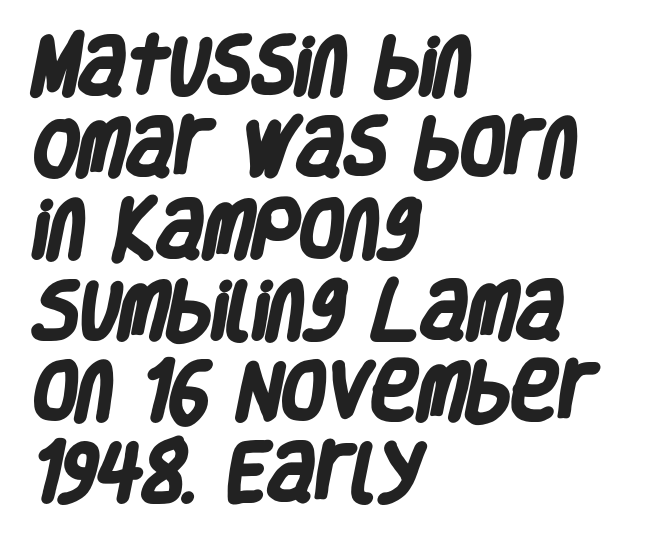
Q: Is the text bold? A: Yes.
Q: Is the typeface a serif or a sans-serif typeface? A: Sans-serif.
Q: Is the text underlined? A: No.
Q: How is the paragraph aligned? A: Left-aligned.
Q: Is the spacing between letters normal or unusually wide? A: Normal.
Q: Is the spacing between lines tight, normal or loose? A: Normal.
Q: Width (condensed, normal, or wide)? A: Condensed.
Q: Stroke contrast? A: Low.
Q: x-height? A: Large.
Q: Monospaced? A: No.
